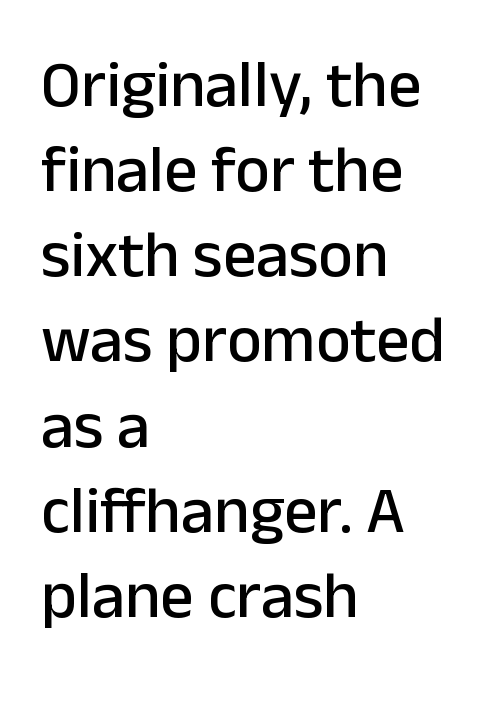
{"serif": "no", "italic": "no", "width": "normal", "stroke_contrast": "low", "x_height": "medium", "monospaced": "no", "underline": "no", "align": "left", "line_spacing": "normal", "line_spacing_ratio": 1.29, "letter_spacing": "normal", "letter_spacing_em": 0.0, "glyph_px": 66}
